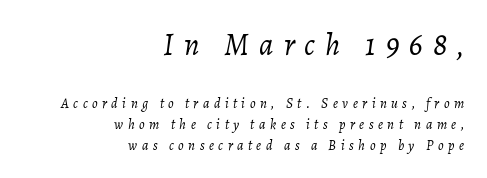
The image shows 31 px light type, italic (leaning right); set right-aligned, normal line spacing (1.47x), unusually wide letter spacing (+0.32 em), not underlined; the first (top) block is 2.21x larger; low stroke contrast and a medium x-height.
